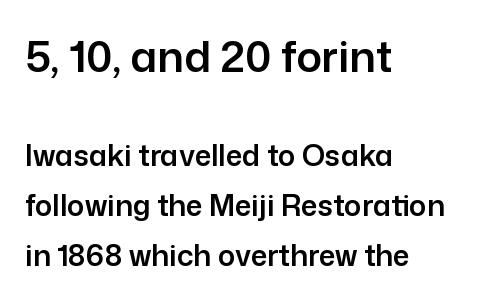
A classic flush-left, rag-right setting is used for this passage. Here the first block reads like a headline and the second like body copy. A bare baseline throughout the passage. No extra tracking has been applied to these lines. Unlike a traditional serif, this face leaves its strokes unadorned. Think of a printed novel: that variable character pitch is what you see here.
